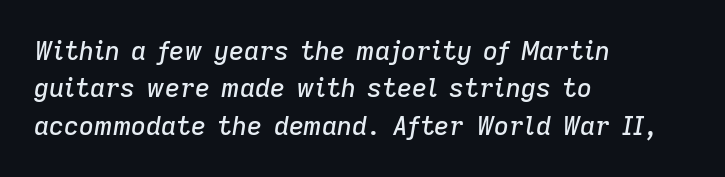
{"italic": "yes", "lean": "right", "slant_degrees": 9, "underline": "no", "align": "left", "line_spacing": "normal", "line_spacing_ratio": 1.44, "letter_spacing": "normal", "letter_spacing_em": 0.0, "glyph_px": 26}
